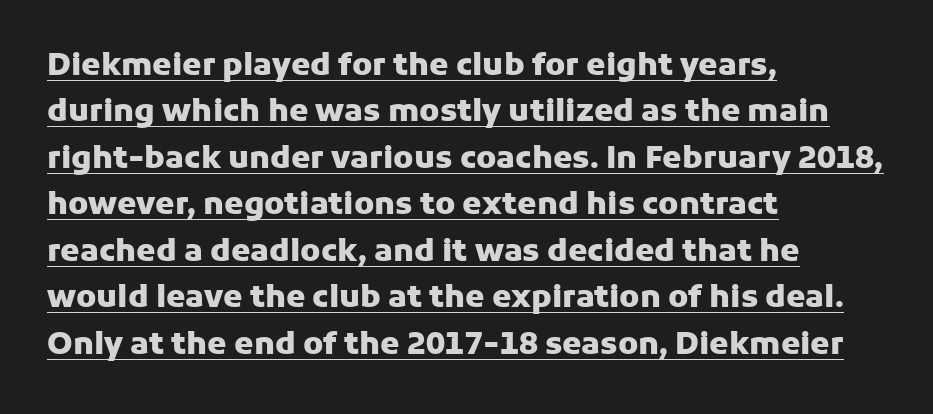
The image shows 31 px heavy sans-serif type, upright; set left-aligned, normal line spacing (1.5x), normal letter spacing, underlined; low stroke contrast and a medium x-height.
